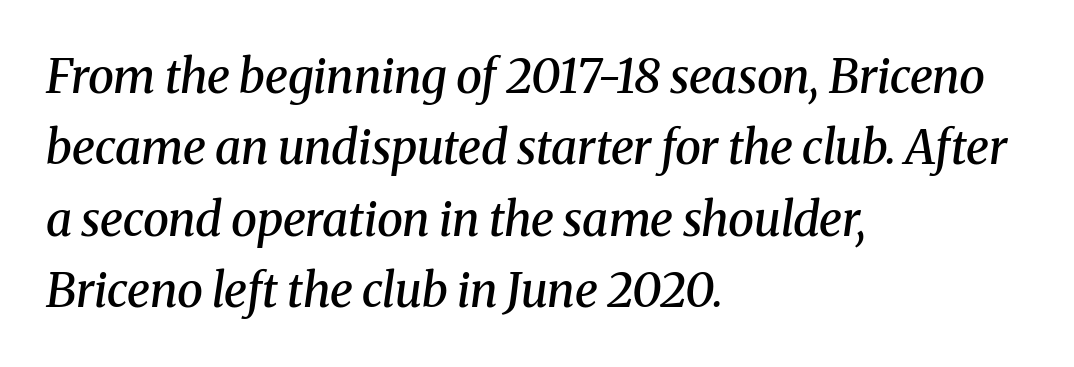
The image shows 47 px semibold serif type, italic (leaning right); set left-aligned, normal line spacing (1.52x), normal letter spacing, not underlined; medium stroke contrast and a medium x-height.
